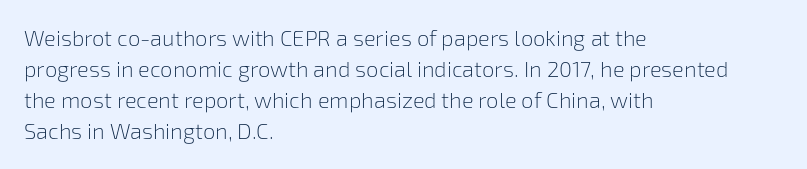
Q: Is the text bold? A: No.
Q: Is the text italic (slanted)? A: No, it is upright.
Q: Is the text underlined? A: No.
Q: How is the paragraph aligned? A: Left-aligned.
Q: Is the spacing between letters normal or unusually wide? A: Normal.
Q: Is the spacing between lines tight, normal or loose? A: Normal.
